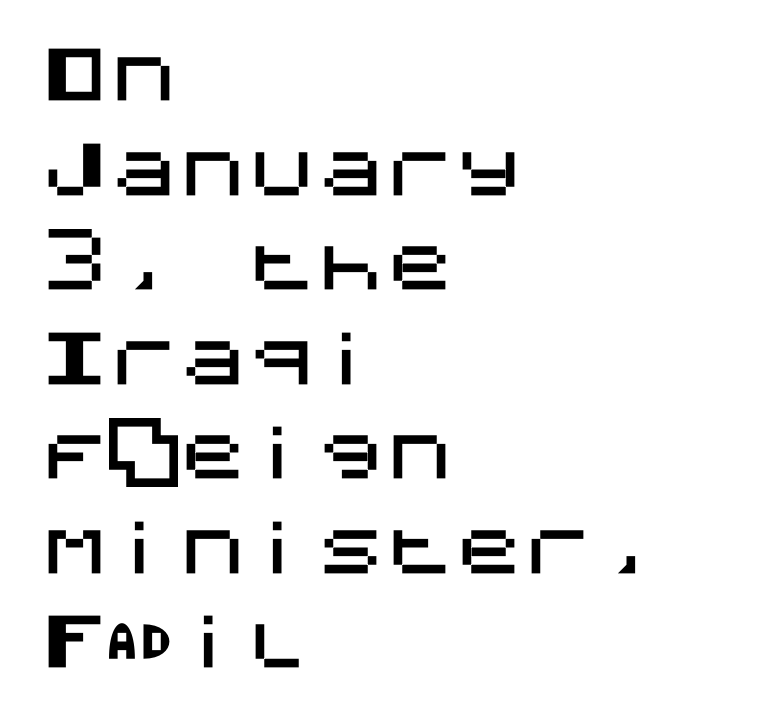
The image shows 69 px sans-serif type, upright; set left-aligned, normal line spacing (1.37x), normal letter spacing, not underlined; medium stroke contrast and a large x-height.
